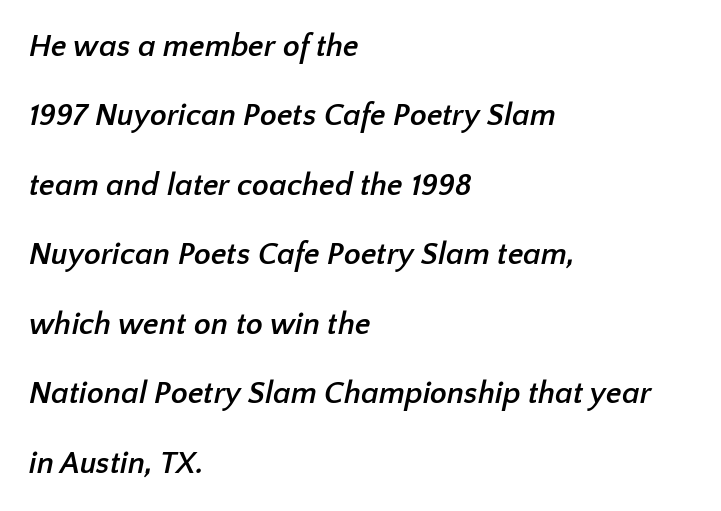
{"serif": "no", "bold": "yes", "weight": "semibold", "width": "normal", "stroke_contrast": "low", "x_height": "medium", "monospaced": "no", "underline": "no", "align": "left", "line_spacing": "loose", "line_spacing_ratio": 2.24, "letter_spacing": "normal", "letter_spacing_em": 0.0, "glyph_px": 31}
